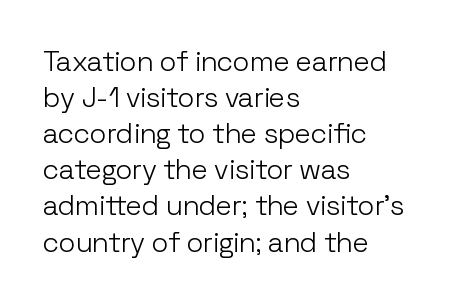
Q: Is the text bold? A: No.
Q: Is the text italic (slanted)? A: No, it is upright.
Q: Is the typeface a serif or a sans-serif typeface? A: Sans-serif.
Q: Is the text underlined? A: No.
Q: How is the paragraph aligned? A: Left-aligned.
Q: Is the spacing between letters normal or unusually wide? A: Normal.
Q: Is the spacing between lines tight, normal or loose? A: Normal.
Q: Width (condensed, normal, or wide)? A: Normal.
Q: Stroke contrast? A: Low.
Q: x-height? A: Medium.
Q: Monospaced? A: No.
